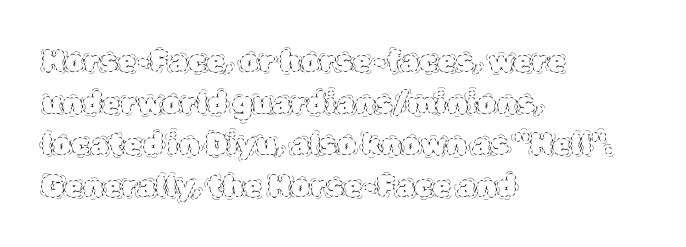
The image shows 30 px thin type, upright; set left-aligned, normal line spacing (1.39x), normal letter spacing, not underlined; a large x-height.
